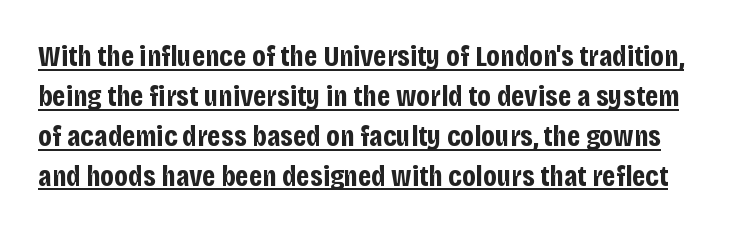
{"serif": "no", "italic": "no", "bold": "yes", "weight": "bold", "width": "condensed", "stroke_contrast": "low", "x_height": "large", "monospaced": "no", "underline": "yes", "line_spacing": "normal", "line_spacing_ratio": 1.33, "letter_spacing": "normal", "letter_spacing_em": 0.0, "glyph_px": 30}
